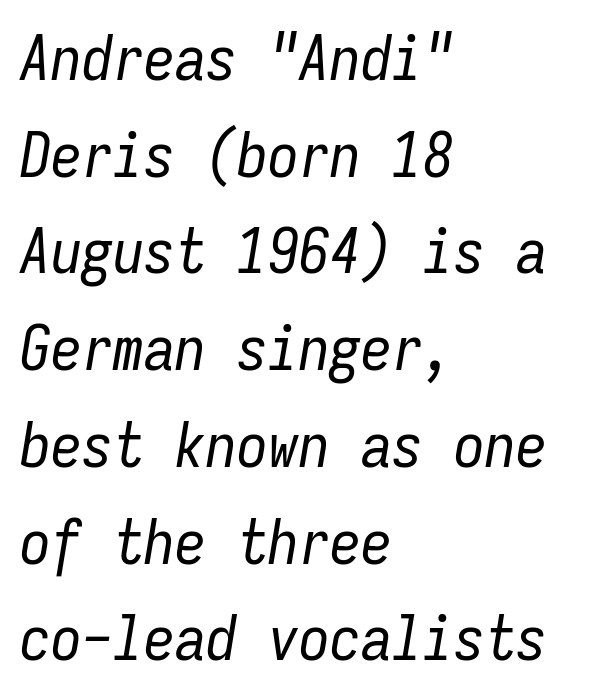
You could count columns in this text — the font is strictly monospaced. Underline: absent. Standard letterfit; no display-style spreading of the glyphs. This rendering uses left alignment, leaving the right contour irregular. These lines were composed using italics. Weight: in the light-to-regular range.
